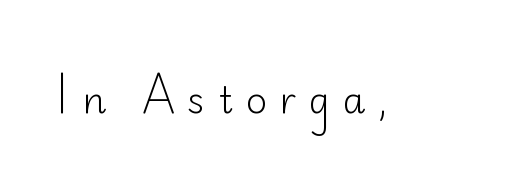
Loose tracking; the words dissolve into strings of separated letters. Stems here are at most as thick as an everyday book face. These lines are rendered in a variable-pitch font. The passage shown is typeset with a sans-serif family. Each row of text sits above clean, open space. The typography opts for an upright posture over an oblique one.
